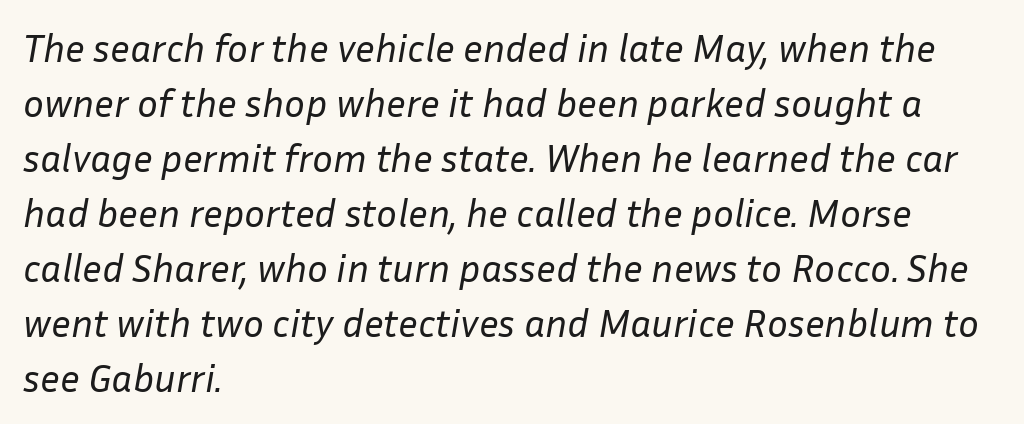
The image shows 39 px regular-weight type, italic (leaning right); set left-aligned, normal line spacing (1.41x), normal letter spacing, not underlined; low stroke contrast and a medium x-height.
